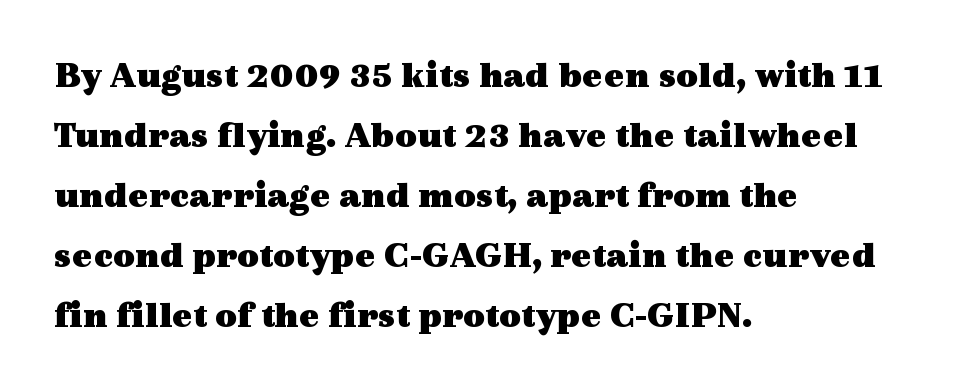
{"serif": "yes", "italic": "no", "bold": "yes", "weight": "heavy", "width": "wide", "x_height": "medium", "monospaced": "no", "underline": "no", "align": "left", "line_spacing": "normal", "line_spacing_ratio": 1.58, "letter_spacing": "normal", "letter_spacing_em": 0.0, "glyph_px": 38}
